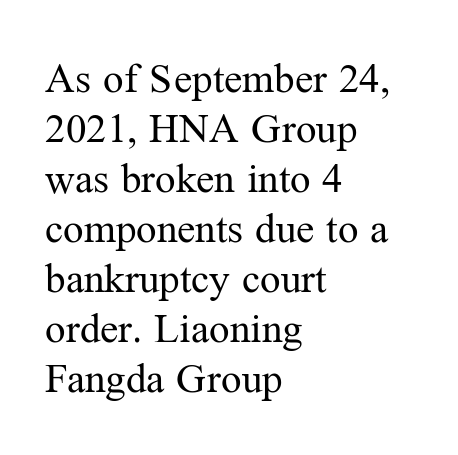
The lines in this sample share a left origin and differ only in where they stop. The letters carry serifs — small finishing strokes at the ends of their stems. Honestly, the letter spacing is just normal — you wouldn't notice it. Upright lettering throughout.
